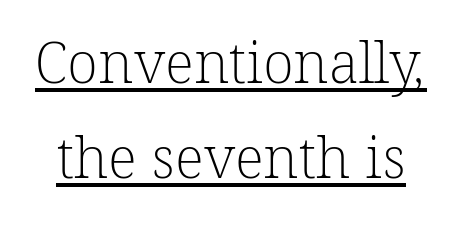
The image shows 57 px light serif type; set normal line spacing (1.66x), normal letter spacing, underlined; low stroke contrast and a medium x-height.
